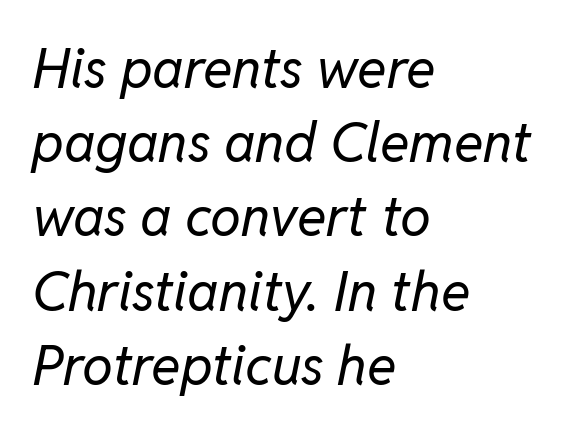
Q: Is the text bold? A: No.
Q: Is the text italic (slanted)? A: Yes, it leans right by about 11 degrees.
Q: Is the text underlined? A: No.
Q: How is the paragraph aligned? A: Left-aligned.
Q: Is the spacing between letters normal or unusually wide? A: Normal.
Q: Is the spacing between lines tight, normal or loose? A: Normal.
Q: Width (condensed, normal, or wide)? A: Normal.
Q: Stroke contrast? A: Low.
Q: x-height? A: Medium.
Q: Monospaced? A: No.
